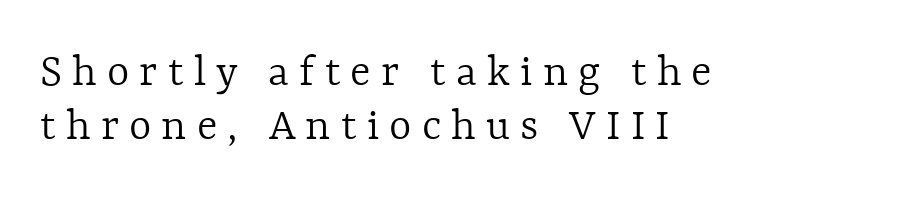
{"italic": "no", "bold": "no", "weight": "light", "width": "normal", "x_height": "medium", "monospaced": "no", "underline": "no", "align": "left", "line_spacing": "tight", "line_spacing_ratio": 1.12, "letter_spacing": "wide", "letter_spacing_em": 0.21, "glyph_px": 48}
